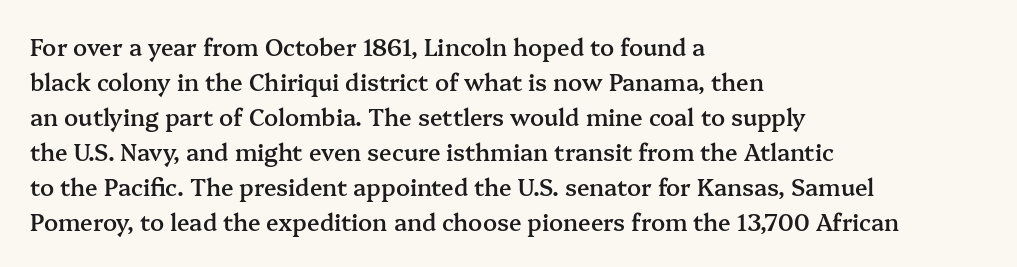
The image shows 23 px text type, upright; set left-aligned, normal line spacing (1.52x), normal letter spacing, not underlined.
